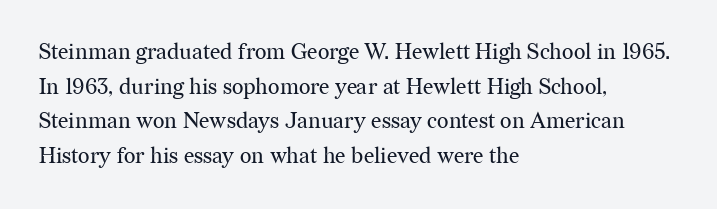
Which margin do the lines hug? The left one — the right edge is uneven. This is roman type, the default non-slanted kind. Summary of vertical rhythm: regular, with standard interline spacing. These glyphs show unthickened strokes, regular width or finer. The rendering keeps characters at their native spacing. The gap between lines stays unmarked.
